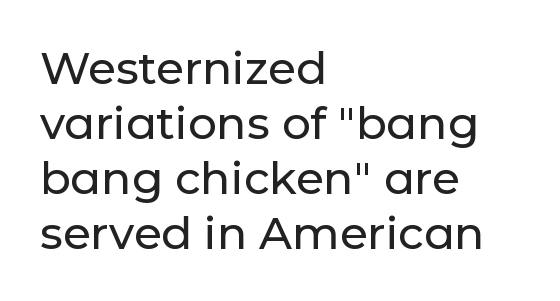
The image shows 45 px sans-serif type, upright; set left-aligned, line spacing 1.22x, normal letter spacing, not underlined; low stroke contrast and a medium x-height.
